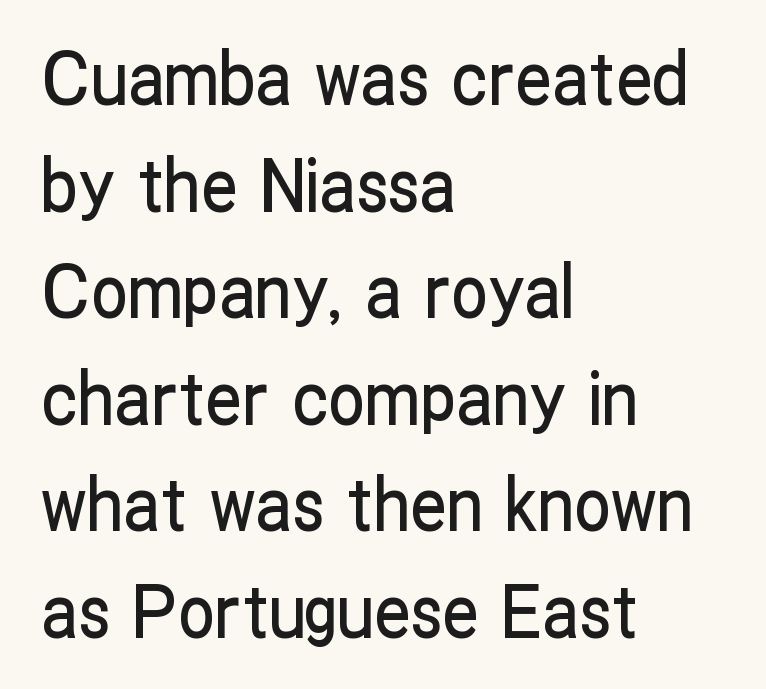
The image shows 73 px condensed sans-serif type, upright; set left-aligned, normal line spacing (1.46x), normal letter spacing, not underlined; low stroke contrast and a medium x-height.
